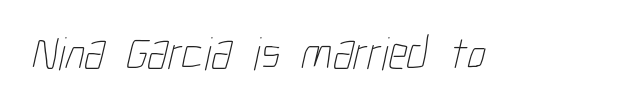
Q: Is the text bold? A: No.
Q: Is the text underlined? A: No.
Q: Is the spacing between letters normal or unusually wide? A: Normal.
Q: Width (condensed, normal, or wide)? A: Condensed.
Q: Stroke contrast? A: Low.
Q: x-height? A: Medium.
Q: Monospaced? A: No.
